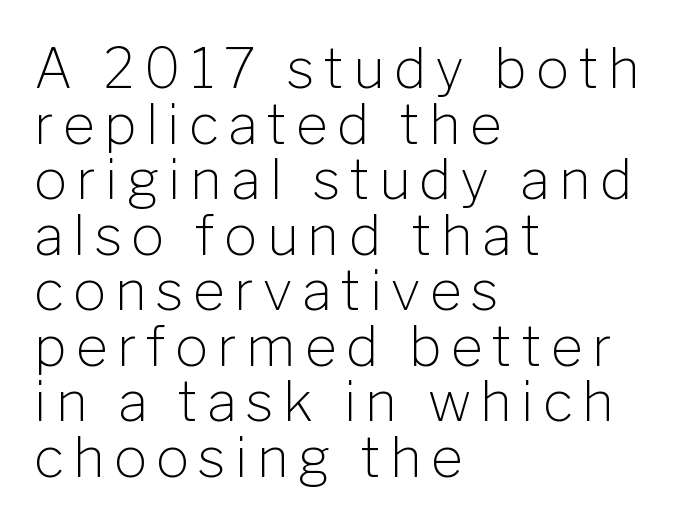
{"serif": "no", "italic": "no", "bold": "no", "weight": "light", "width": "normal", "stroke_contrast": "low", "x_height": "medium", "monospaced": "no", "underline": "no", "align": "left", "line_spacing": "tight", "line_spacing_ratio": 1.01, "glyph_px": 55}
